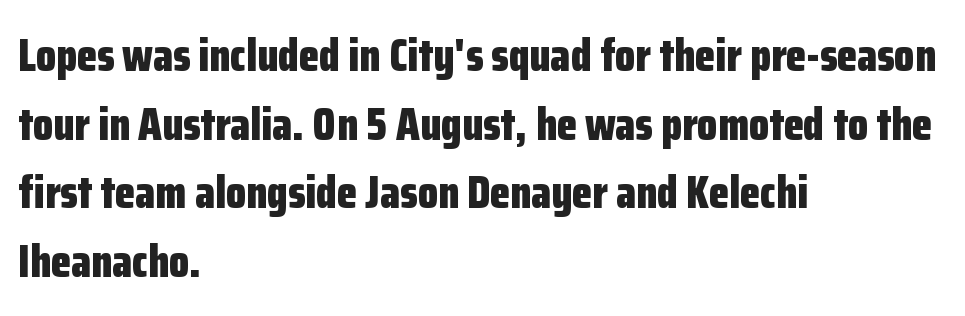
Q: Is the text bold? A: Yes.
Q: Is the text italic (slanted)? A: No, it is upright.
Q: Is the typeface a serif or a sans-serif typeface? A: Sans-serif.
Q: Is the text underlined? A: No.
Q: How is the paragraph aligned? A: Left-aligned.
Q: Is the spacing between letters normal or unusually wide? A: Normal.
Q: Is the spacing between lines tight, normal or loose? A: Normal.
Q: Width (condensed, normal, or wide)? A: Condensed.
Q: Stroke contrast? A: Low.
Q: x-height? A: Medium.
Q: Monospaced? A: No.
